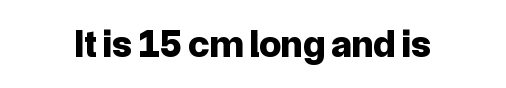
{"serif": "no", "italic": "no", "bold": "yes", "weight": "bold", "width": "normal", "stroke_contrast": "low", "x_height": "medium", "monospaced": "no", "underline": "no", "letter_spacing": "normal", "letter_spacing_em": 0.0, "glyph_px": 39}
